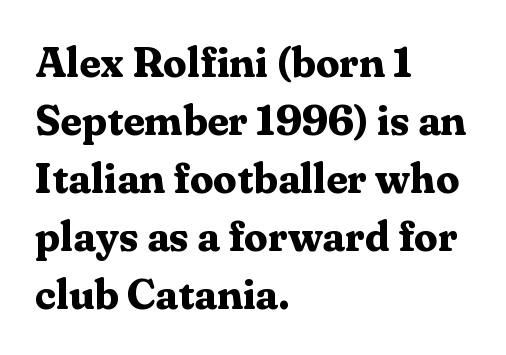
The image shows 42 px bold serif type, upright; set left-aligned, normal line spacing (1.38x), normal letter spacing, not underlined; medium stroke contrast and a medium x-height.
